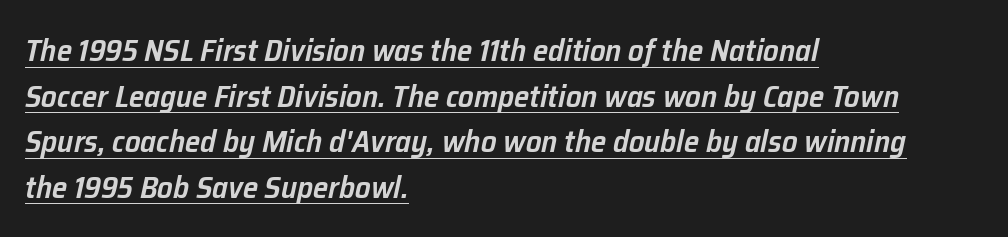
Q: Is the text bold? A: Semi-bold.
Q: Is the text italic (slanted)? A: Yes, it leans right by about 12 degrees.
Q: Is the text underlined? A: Yes.
Q: How is the paragraph aligned? A: Left-aligned.
Q: Is the spacing between letters normal or unusually wide? A: Normal.
Q: Is the spacing between lines tight, normal or loose? A: Normal.
Q: Width (condensed, normal, or wide)? A: Normal.
Q: Stroke contrast? A: Low.
Q: x-height? A: Medium.
Q: Monospaced? A: No.
